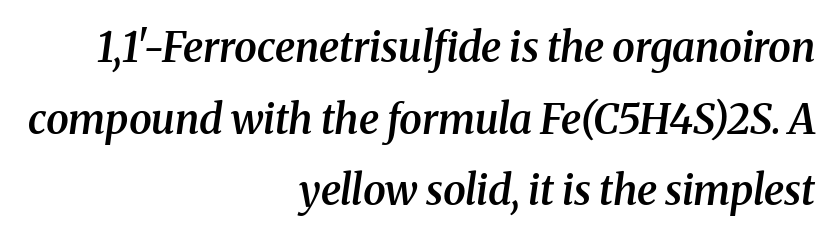
Observe the lean: these are italic letterforms. The typesetting leans somewhat heavy: a semibold. Clear beneath every line of the passage. Caption: multi-line text, flush right, ragged left.
